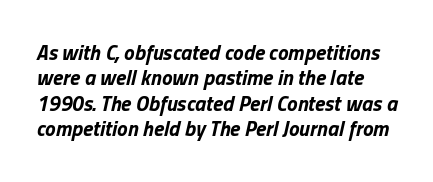
The image shows 21 px bold type, italic (leaning right); set line spacing 1.21x, normal letter spacing, not underlined.
